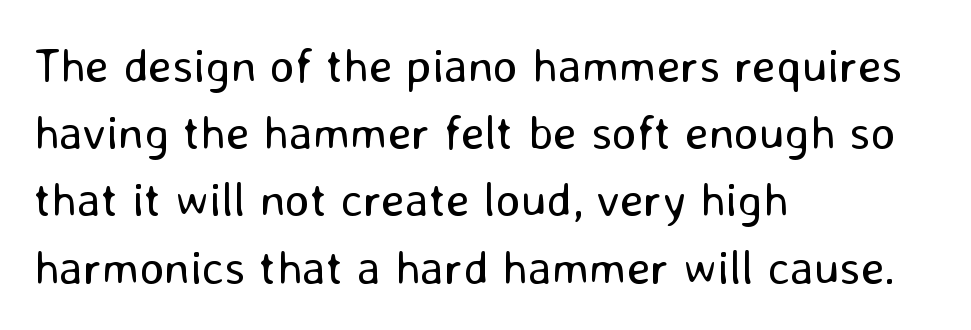
{"serif": "no", "italic": "no", "bold": "no", "weight": "regular", "width": "normal", "stroke_contrast": "low", "x_height": "medium", "monospaced": "no", "underline": "no", "align": "left", "line_spacing": "normal", "line_spacing_ratio": 1.4, "letter_spacing": "normal", "letter_spacing_em": 0.0, "glyph_px": 48}
